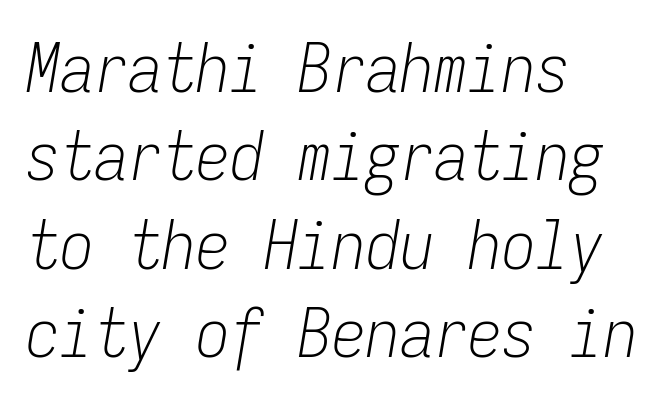
{"italic": "yes", "lean": "right", "slant_degrees": 9, "bold": "no", "weight": "light", "width": "condensed", "stroke_contrast": "low", "x_height": "medium", "monospaced": "yes", "underline": "no", "align": "left", "line_spacing": "normal", "line_spacing_ratio": 1.3, "letter_spacing": "normal", "letter_spacing_em": 0.0, "glyph_px": 68}
